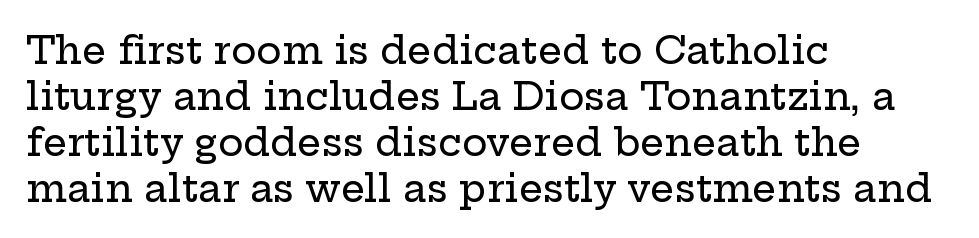
Q: Is the text italic (slanted)? A: No, it is upright.
Q: Is the typeface a serif or a sans-serif typeface? A: Serif.
Q: Is the text underlined? A: No.
Q: How is the paragraph aligned? A: Left-aligned.
Q: Is the spacing between letters normal or unusually wide? A: Normal.
Q: Width (condensed, normal, or wide)? A: Wide.
Q: Stroke contrast? A: Low.
Q: x-height? A: Medium.
Q: Monospaced? A: No.
